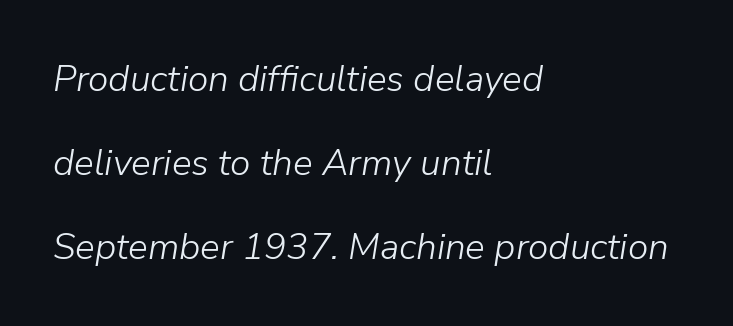
The image shows 37 px light type, italic (leaning right); set left-aligned, loose line spacing (2.27x), normal letter spacing, not underlined; low stroke contrast and a medium x-height.
